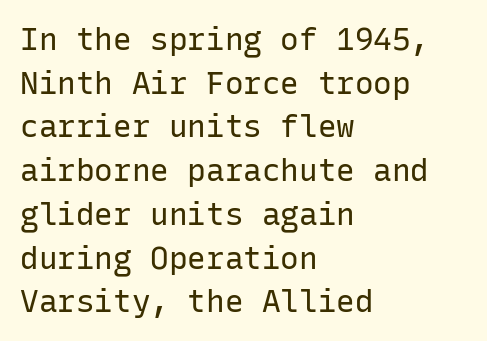
{"serif": "no", "italic": "no", "bold": "no", "weight": "regular", "width": "normal", "stroke_contrast": "low", "x_height": "medium", "monospaced": "yes", "underline": "no", "align": "left", "line_spacing": "normal", "line_spacing_ratio": 1.41, "letter_spacing": "normal", "letter_spacing_em": 0.0, "glyph_px": 31}
